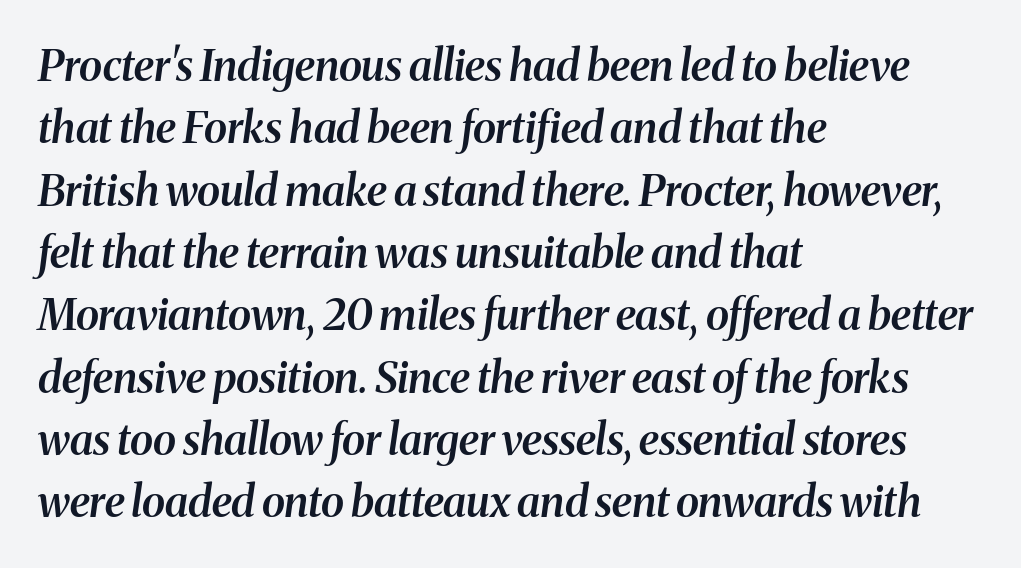
Q: Is the text bold? A: Semi-bold.
Q: Is the text italic (slanted)? A: Yes, it leans right by about 8 degrees.
Q: Is the typeface a serif or a sans-serif typeface? A: Serif.
Q: Is the text underlined? A: No.
Q: How is the paragraph aligned? A: Left-aligned.
Q: Is the spacing between letters normal or unusually wide? A: Normal.
Q: Is the spacing between lines tight, normal or loose? A: Normal.
Q: Width (condensed, normal, or wide)? A: Normal.
Q: Stroke contrast? A: Medium.
Q: x-height? A: Medium.
Q: Monospaced? A: No.
